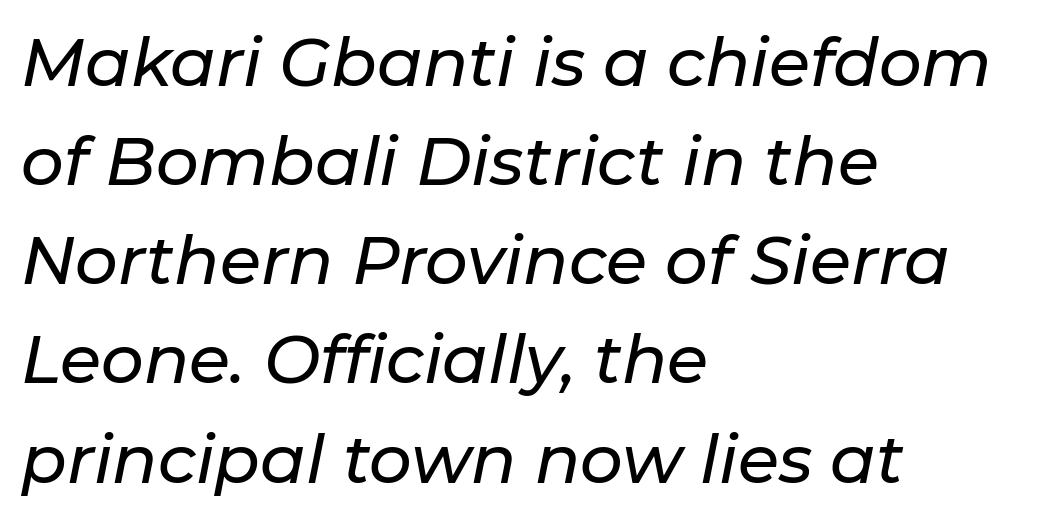
The image shows 67 px text type, italic (leaning right); set left-aligned, normal line spacing (1.48x), normal letter spacing, not underlined; low stroke contrast and a medium x-height.
